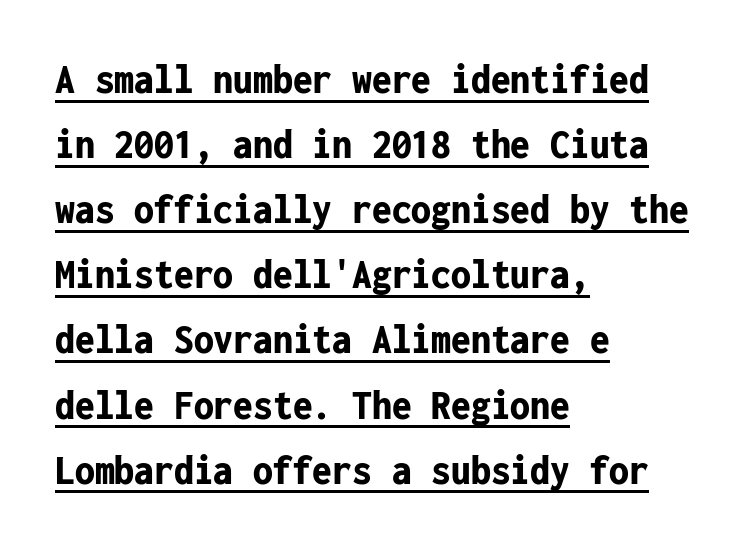
You can tell from the bare stems that sans-serif type was used. When letters stand straight like this, we call the style roman or upright. Every letter is thick-stroked: bold, no question. Standard letterfit; no display-style spreading of the glyphs. A rule runs beneath these lines of type.
